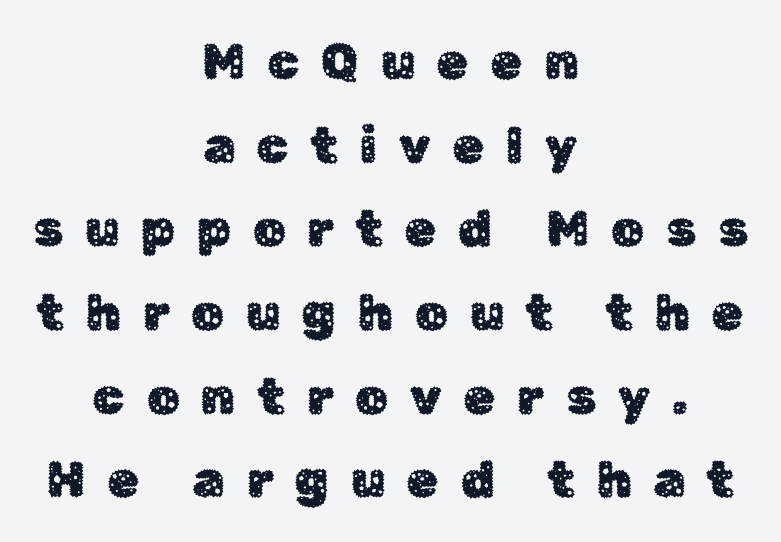
Normally led — the rows are evenly, conventionally spaced. Unlike italic type, these characters show no tilt at all. How are the letters spaced? Widely, with obvious added tracking. The strip under each line holds only bare page.
